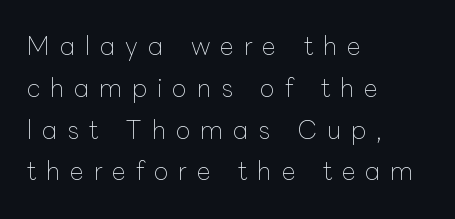
Just letters on the line, the space beneath them empty. Nope, not italic — everything's standing straight. The lines in this sample share a left origin and differ only in where they stop. A typesetter would call this heavily tracked-out type.
